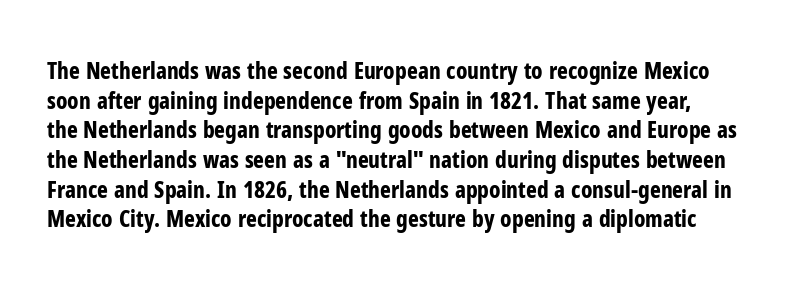
Q: Is the text bold? A: Yes.
Q: Is the text italic (slanted)? A: No, it is upright.
Q: Is the text underlined? A: No.
Q: Is the spacing between letters normal or unusually wide? A: Normal.
Q: Is the spacing between lines tight, normal or loose? A: Normal.
